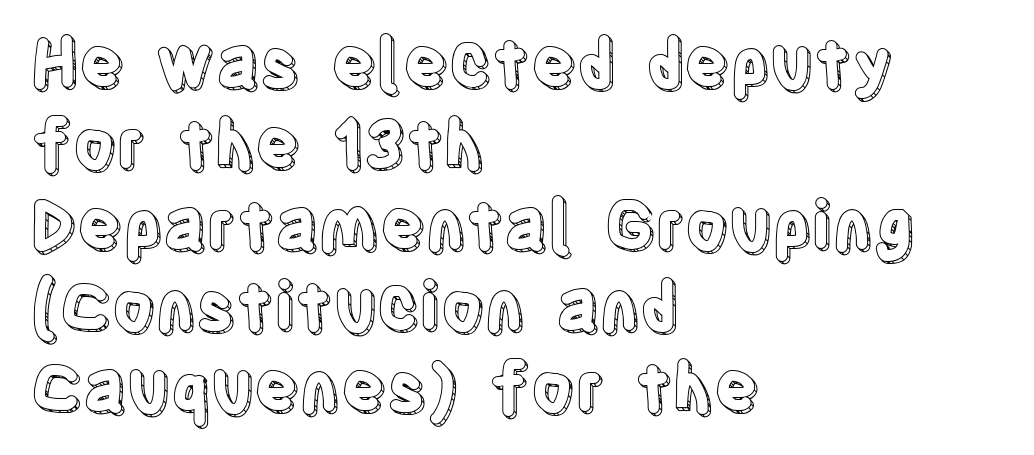
The image shows 67 px condensed type, upright; set left-aligned, line spacing 1.21x, normal letter spacing, not underlined; a large x-height.
